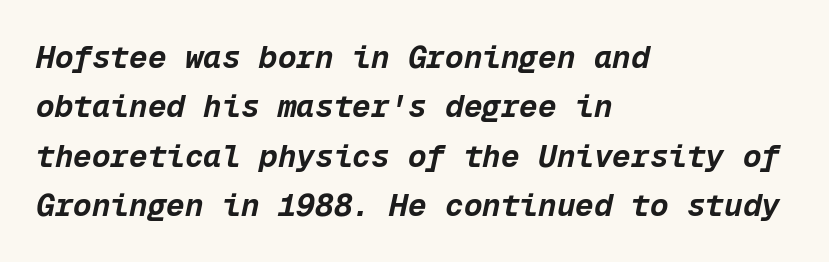
This sample has the even, mechanical cadence of fixed-width lettering. Is the letter spacing exaggerated? No — it looks like the ordinary default. The ragged edge is on the right, which tells us the setting is flush left. The characters look thick and weighty, a clear bold. The rendering applies a slant to the glyphs. A bare baseline throughout the passage.
